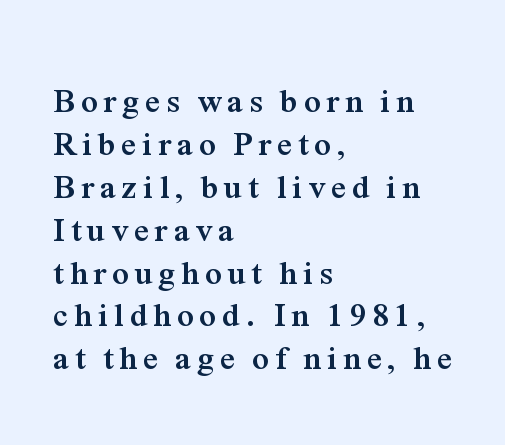
This sample is left-justified, so line endings fall wherever the words run out. The baseline area is clear. Rows of type keep a routine distance in the vertical direction. Weight check: bold — yes, fully. Varying glyph widths throughout — classic text-font behaviour.
